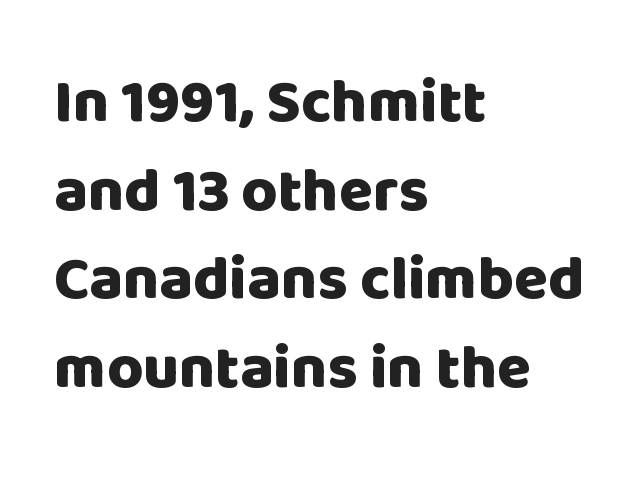
Bold? Absolutely — the strokes are thick and heavy. Notice how descenders clear the ascenders below comfortably — that's standard leading. These lines are set flush left with a ragged right edge. The passage shown is not underscored anywhere. Are there feet on the stems? There aren't — it's a sans.
